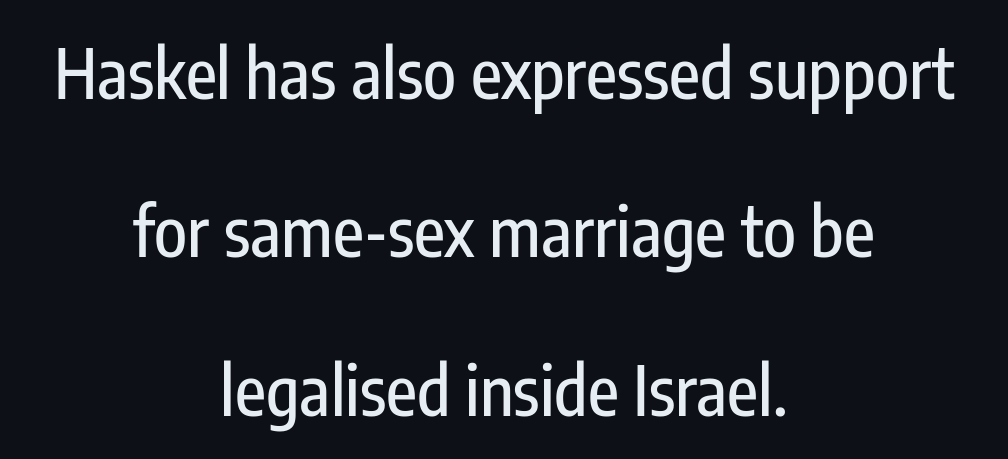
The image shows 68 px condensed sans-serif type, upright; set centered, loose line spacing (2.33x), normal letter spacing, not underlined; low stroke contrast and a medium x-height.
